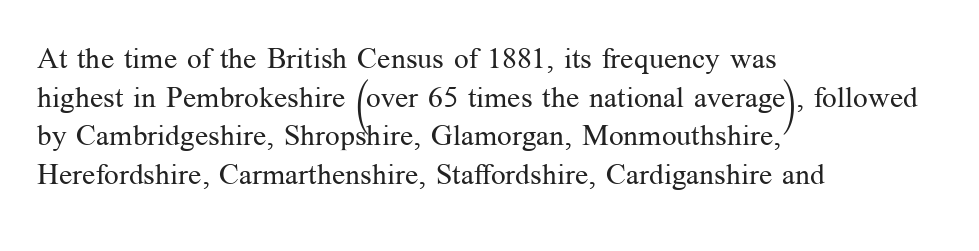
The cut favours lightness, reaching ordinary text weight at its darkest. Do the characters align in a grid? No, the font is proportional. Decoration check: the copy has no underline. Letterform terminals end in serifs throughout the passage. Vertically, the passage feels balanced, rows spaced as you'd expect.
